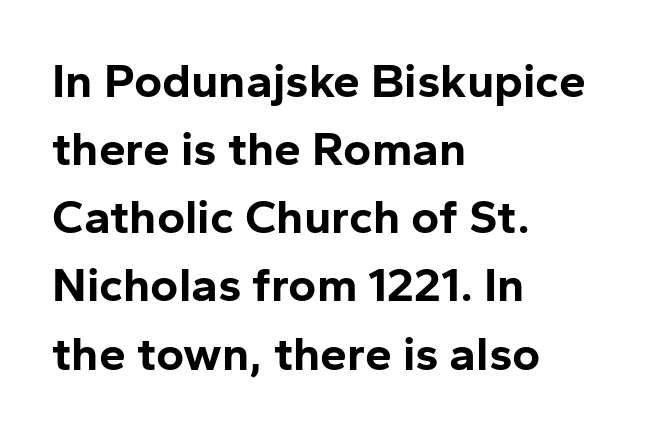
{"serif": "no", "italic": "no", "bold": "yes", "weight": "bold", "width": "normal", "stroke_contrast": "low", "x_height": "medium", "monospaced": "no", "underline": "no", "align": "left", "line_spacing": "normal", "line_spacing_ratio": 1.42, "letter_spacing": "normal", "letter_spacing_em": 0.0, "glyph_px": 48}
